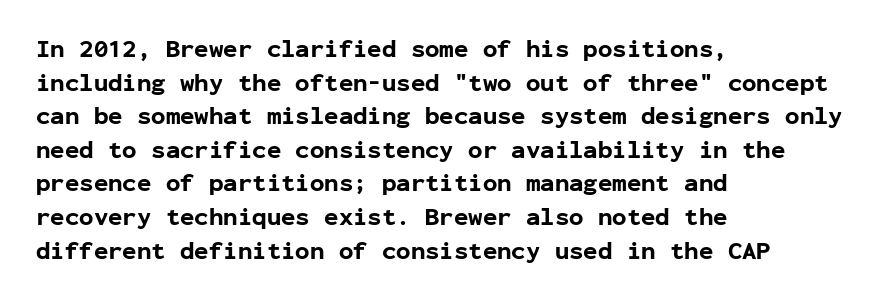
The image shows 24 px bold type, upright; set left-aligned, normal line spacing (1.4x), normal letter spacing, not underlined.
